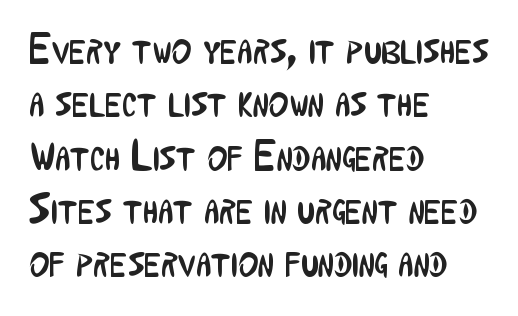
Here the designer chose a conventional face with non-uniform glyph widths. The ragged edge is on the right, which tells us the setting is flush left. Letterform terminals end flat and unadorned throughout the passage. Students, note that the glyphs here touch the page at normal intervals. The zone under the glyphs is completely vacant. Stem width sits at or under what a default text font uses.
